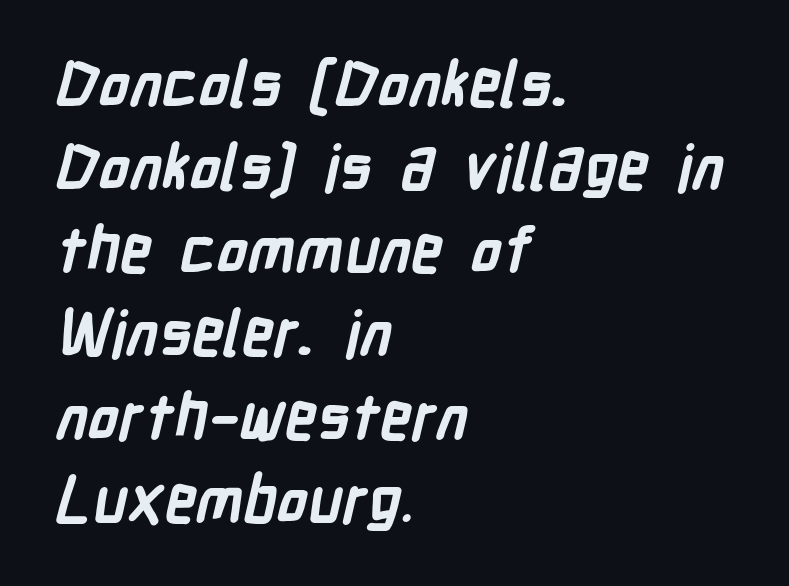
Q: Is the text bold? A: Yes.
Q: Is the typeface a serif or a sans-serif typeface? A: Sans-serif.
Q: Is the text underlined? A: No.
Q: How is the paragraph aligned? A: Left-aligned.
Q: Is the spacing between letters normal or unusually wide? A: Normal.
Q: Is the spacing between lines tight, normal or loose? A: Normal.
Q: Width (condensed, normal, or wide)? A: Condensed.
Q: Stroke contrast? A: Low.
Q: x-height? A: Medium.
Q: Monospaced? A: No.
